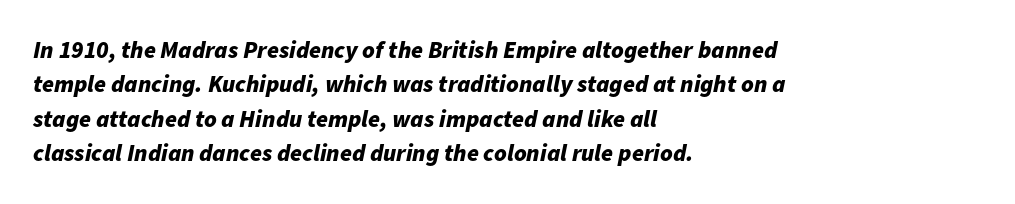
Any mark beneath the type? The region is blank. Notice how the passage keeps a crisp vertical edge on the left only. Letter spacing: default. Compared with typical paragraphs, the rows here are spaced about the same.
